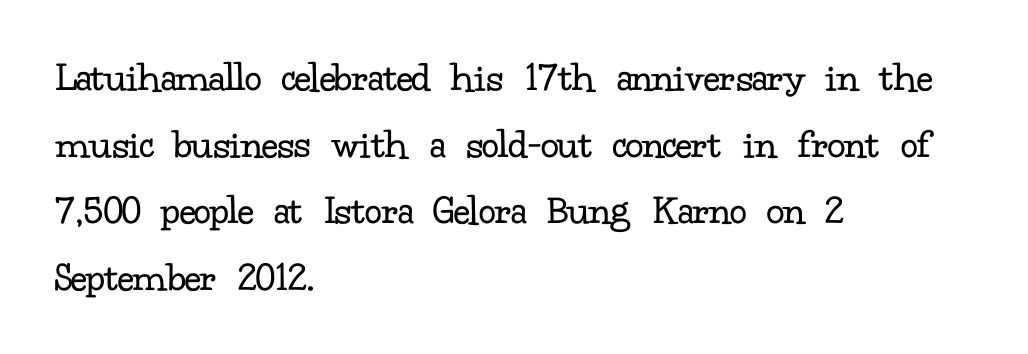
You can tell from the footed stems that serif type was used. Think of a printed novel: that variable character pitch is what you see here. The face used here is rendered with its standard letterfit. Anything drawn beneath the words? Only blank space.
